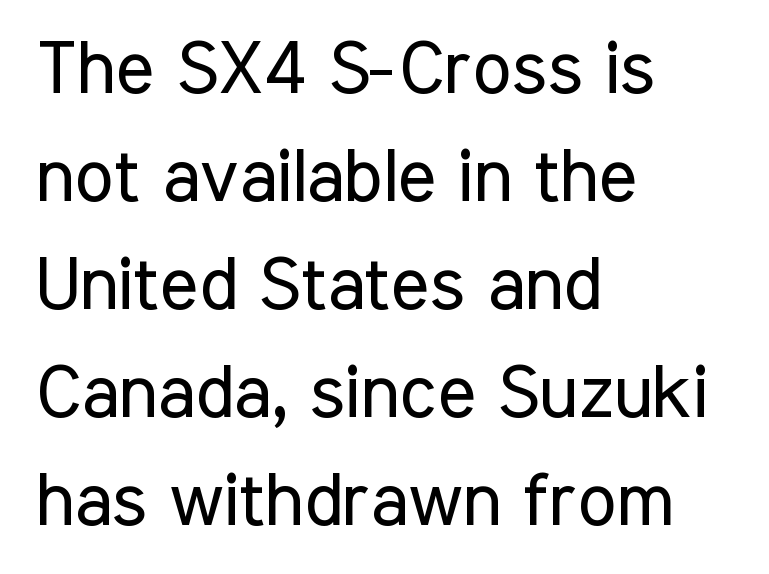
One glance says typical: line gaps are just what's usual. Spacing verdict: proportional, widths tailored to each character. These glyphs show unthickened strokes, regular width or finer. Clear beneath every line of the passage. In terms of posture, this sample is upright.
